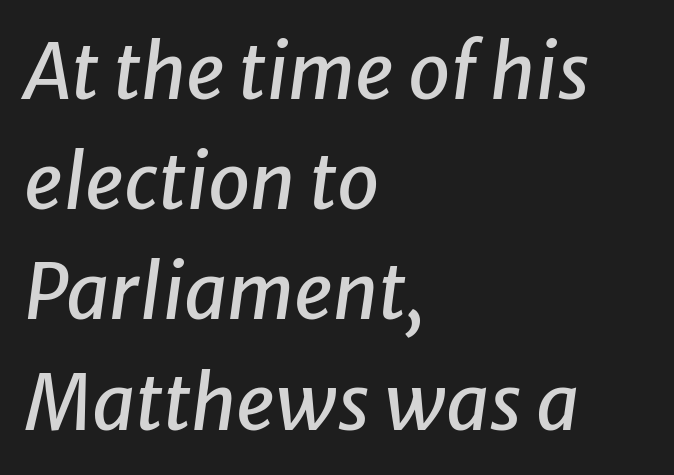
{"italic": "yes", "lean": "right", "slant_degrees": 8, "width": "normal", "stroke_contrast": "low", "x_height": "medium", "monospaced": "no", "underline": "no", "align": "left", "line_spacing": "normal", "line_spacing_ratio": 1.45, "letter_spacing": "normal", "letter_spacing_em": 0.0, "glyph_px": 76}
